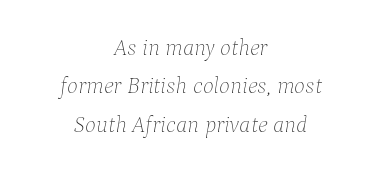
The passage shown stacks its lines at a standard gap. Check under the words: just untouched page. Inter-character spacing is left at the font's built-in metrics. Designer's note — italics engaged.
